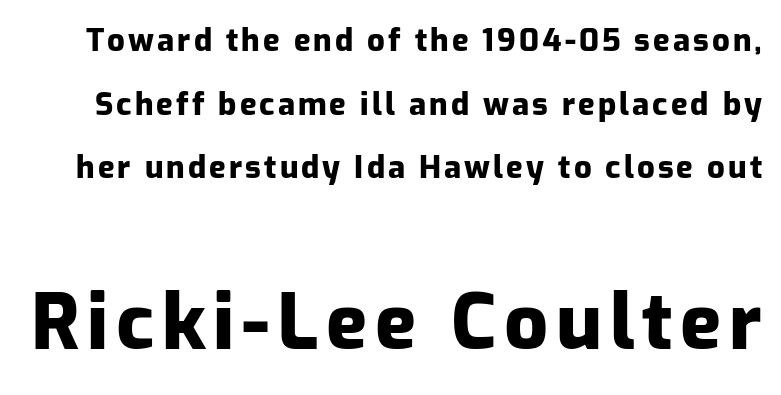
{"serif": "no", "italic": "no", "bold": "yes", "weight": "heavy", "width": "normal", "stroke_contrast": "low", "x_height": "medium", "monospaced": "no", "underline": "no", "line_spacing": "loose", "line_spacing_ratio": 2.05, "larger_block": "second", "size_ratio": 2.48, "glyph_px": 77}
